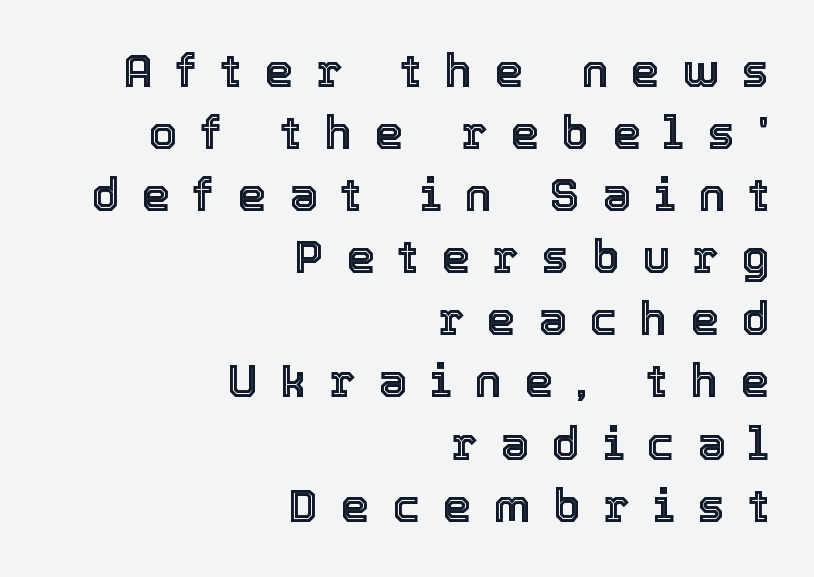
Q: Is the text italic (slanted)? A: No, it is upright.
Q: Is the text underlined? A: No.
Q: How is the paragraph aligned? A: Right-aligned.
Q: Is the spacing between letters normal or unusually wide? A: Unusually wide.
Q: Is the spacing between lines tight, normal or loose? A: Normal.
Q: Width (condensed, normal, or wide)? A: Normal.
Q: x-height? A: Medium.
Q: Monospaced? A: No.
